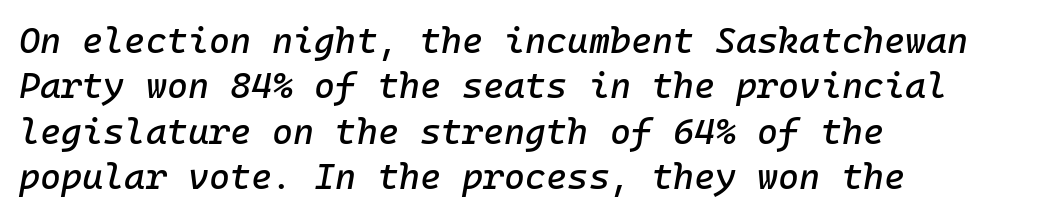
Q: Is the text italic (slanted)? A: Yes, it leans right by about 10 degrees.
Q: Is the text underlined? A: No.
Q: How is the paragraph aligned? A: Left-aligned.
Q: Is the spacing between letters normal or unusually wide? A: Normal.
Q: Is the spacing between lines tight, normal or loose? A: Normal.
Q: Width (condensed, normal, or wide)? A: Normal.
Q: Stroke contrast? A: Low.
Q: x-height? A: Medium.
